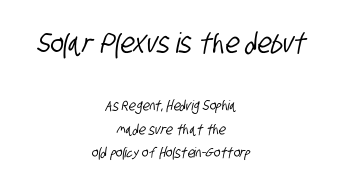
Q: Is the typeface a serif or a sans-serif typeface? A: Sans-serif.
Q: Is the text underlined? A: No.
Q: How is the paragraph aligned? A: Centered.
Q: Is the spacing between letters normal or unusually wide? A: Normal.
Q: Is the spacing between lines tight, normal or loose? A: Normal.
Q: Which block of text is set in a larger size, the first (top) or the second (bottom)? A: The first (top) one.
Q: Width (condensed, normal, or wide)? A: Condensed.
Q: Stroke contrast? A: Low.
Q: x-height? A: Large.
Q: Monospaced? A: No.
